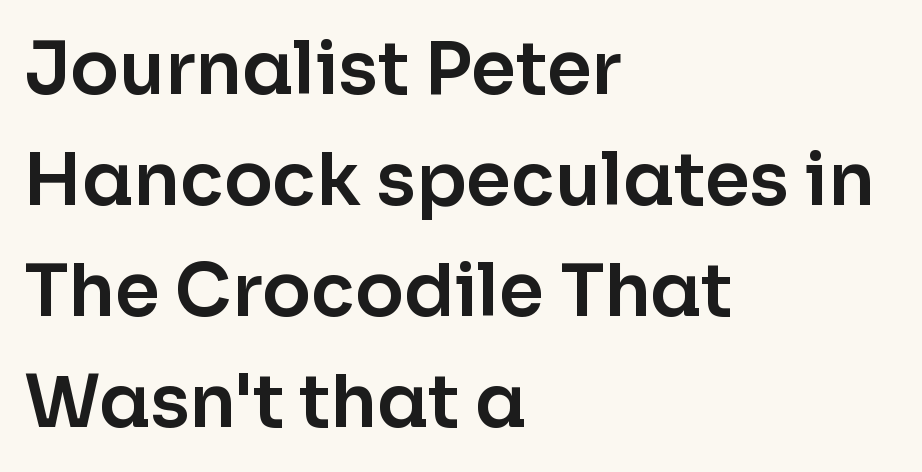
{"serif": "no", "italic": "no", "width": "normal", "stroke_contrast": "low", "x_height": "medium", "monospaced": "no", "underline": "no", "align": "left", "line_spacing": "normal", "line_spacing_ratio": 1.54, "letter_spacing": "normal", "letter_spacing_em": 0.0, "glyph_px": 72}
